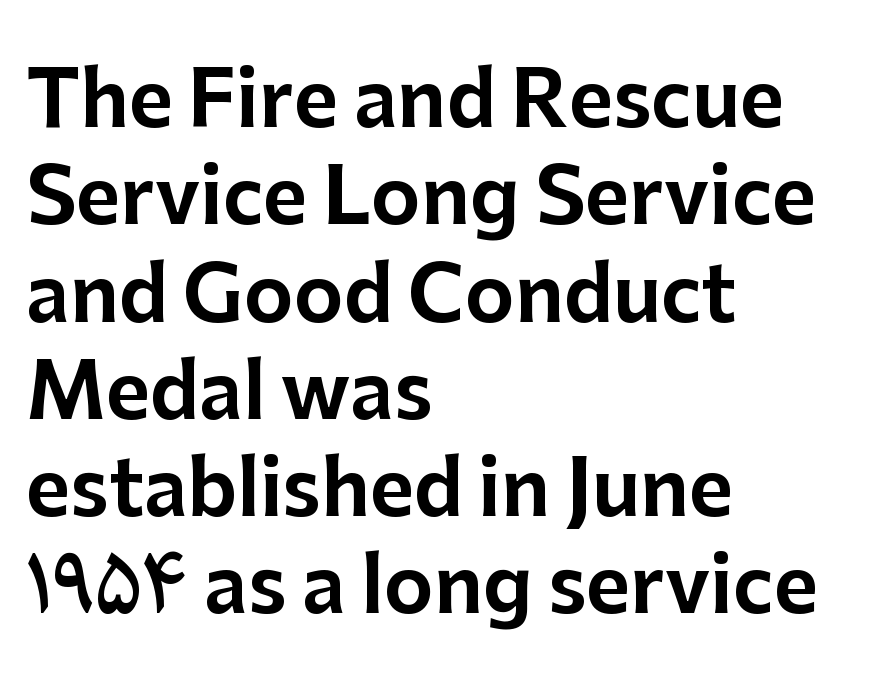
Q: Is the text italic (slanted)? A: No, it is upright.
Q: Is the typeface a serif or a sans-serif typeface? A: Sans-serif.
Q: Is the text underlined? A: No.
Q: How is the paragraph aligned? A: Left-aligned.
Q: Is the spacing between letters normal or unusually wide? A: Normal.
Q: Is the spacing between lines tight, normal or loose? A: Normal.
Q: Width (condensed, normal, or wide)? A: Normal.
Q: Stroke contrast? A: Low.
Q: x-height? A: Medium.
Q: Monospaced? A: No.
